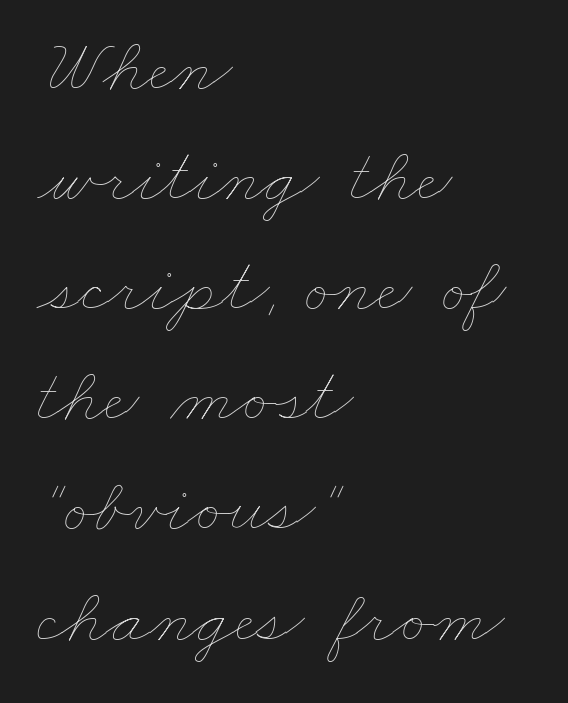
{"bold": "no", "weight": "thin", "width": "wide", "stroke_contrast": "low", "x_height": "small", "monospaced": "no", "underline": "no", "align": "left", "line_spacing": "normal", "line_spacing_ratio": 1.43, "letter_spacing": "normal", "letter_spacing_em": 0.0, "glyph_px": 77}
